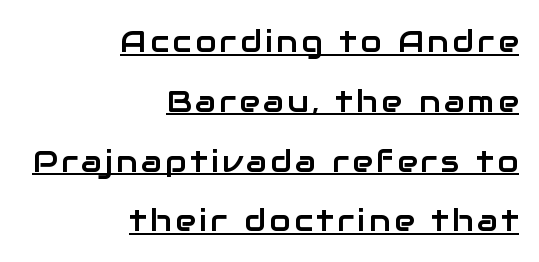
Think of a printed novel: that variable character pitch is what you see here. Vertical spacing — loose. Nothing sits at the stroke ends, so this counts as sans-serif. Every word sits above its own underline. A flush-right, rag-left setting is used for this passage. Upright lettering throughout.
